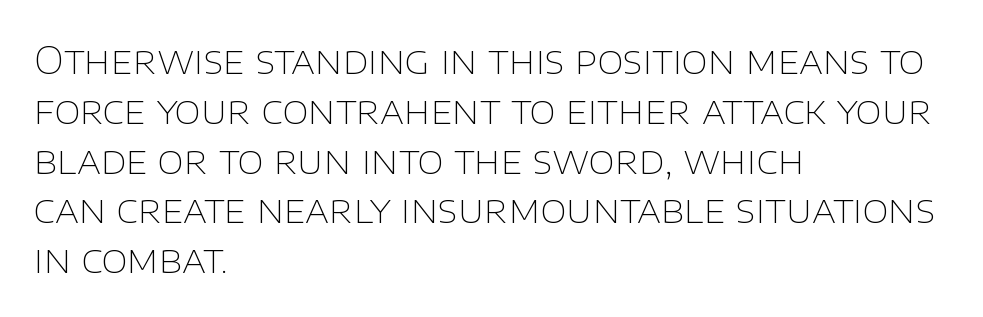
Q: Is the text bold? A: No.
Q: Is the text italic (slanted)? A: No, it is upright.
Q: Is the typeface a serif or a sans-serif typeface? A: Sans-serif.
Q: Is the text underlined? A: No.
Q: How is the paragraph aligned? A: Left-aligned.
Q: Is the spacing between letters normal or unusually wide? A: Normal.
Q: Is the spacing between lines tight, normal or loose? A: Normal.
Q: Width (condensed, normal, or wide)? A: Normal.
Q: Stroke contrast? A: Low.
Q: x-height? A: Large.
Q: Monospaced? A: No.
